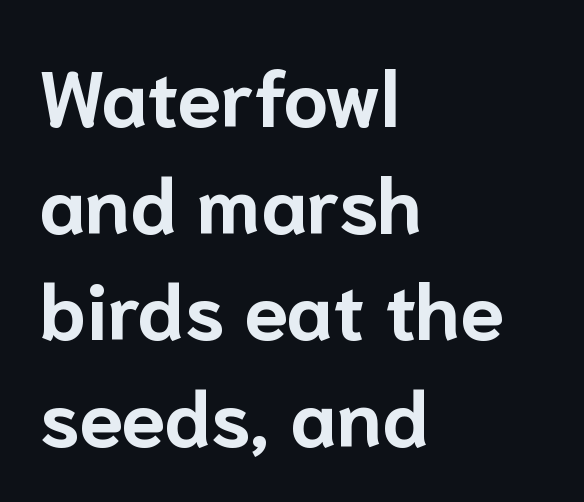
The image shows 79 px bold sans-serif type, upright; set left-aligned, normal line spacing (1.35x), normal letter spacing, not underlined; low stroke contrast and a medium x-height.
